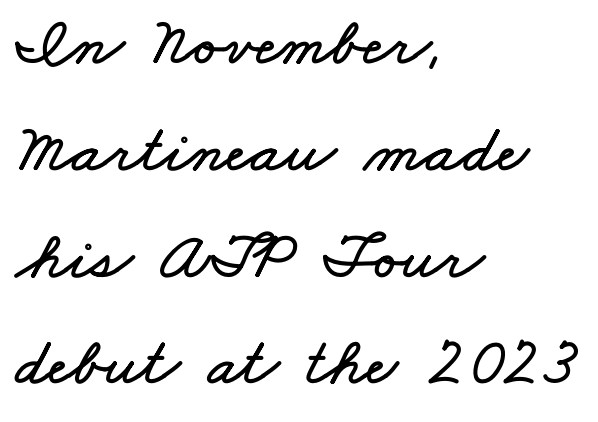
Each line starts at the same left margin while the right side varies. Honestly, the row spacing looks completely unremarkable. A clean baseline with only descenders dipping below it. The horizontal fit of the characters is conventional and even. Spacing verdict: proportional, widths tailored to each character.
